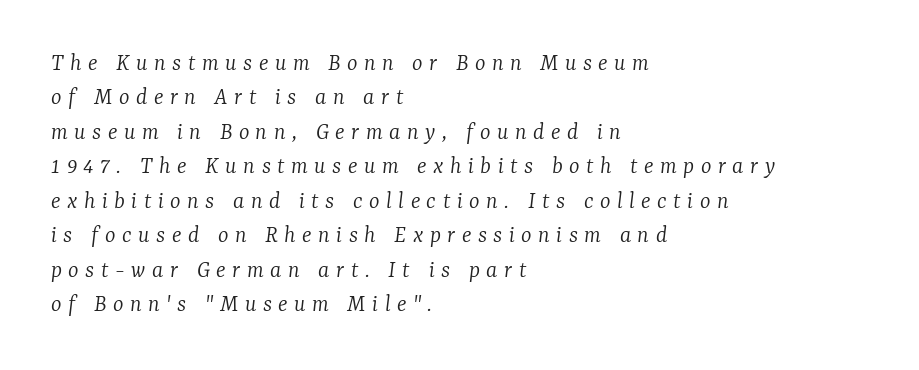
The letterforms stand isolated, each surrounded by extra space. The face looks like a standard text weight, possibly lighter. Beneath every word, the page is bare. Honestly, the row spacing looks completely unremarkable.
